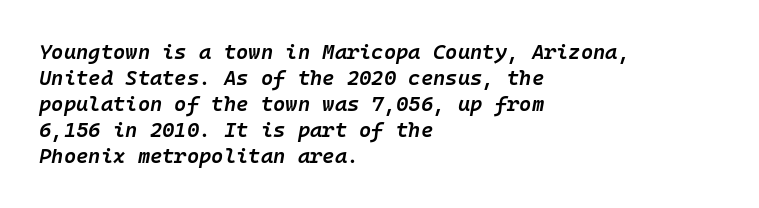
The image shows 21 px text type, italic (leaning right); set left-aligned, line spacing 1.24x, normal letter spacing, not underlined.
